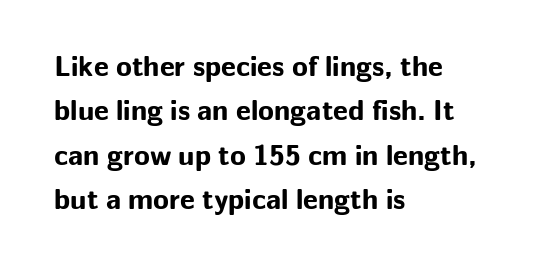
The passage shown is typed in a proportional face where columns would drift. Check where the strokes stop: nothing finishes them off — pure sans. Horizontal alignment here is leftward, the default for most running prose. Rule under the text: the space is simply empty. You'd pick this weight for a headline — it's a proper bold. Horizontal bands of white between lines are of average thickness.
